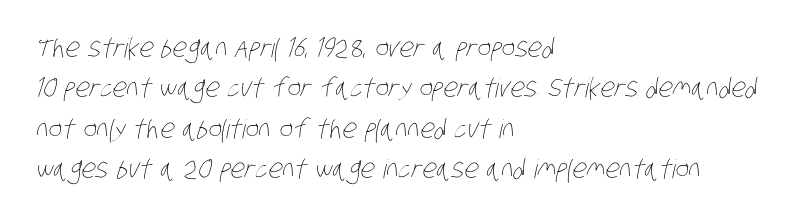
The image shows 26 px text type; set left-aligned, normal line spacing (1.55x), normal letter spacing, not underlined.
